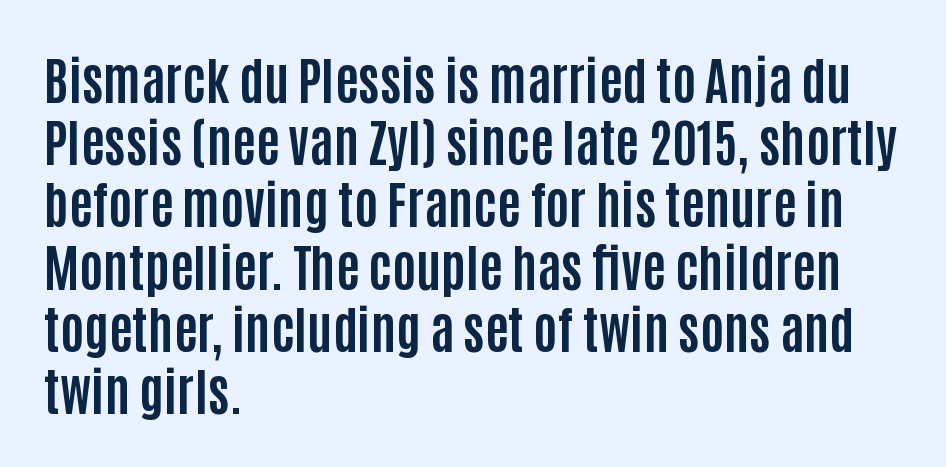
{"serif": "no", "italic": "no", "bold": "yes", "weight": "bold", "width": "condensed", "stroke_contrast": "low", "x_height": "large", "monospaced": "no", "underline": "no", "align": "left", "line_spacing_ratio": 1.22, "letter_spacing": "normal", "letter_spacing_em": 0.0, "glyph_px": 51}
